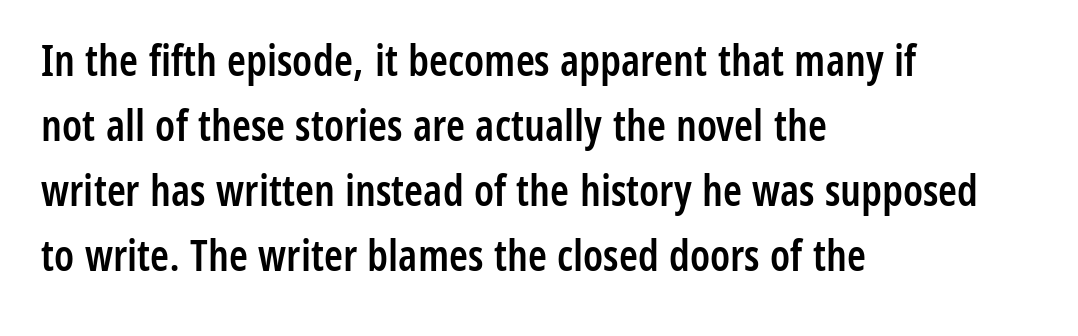
{"serif": "no", "italic": "no", "bold": "semi", "weight": "semibold", "width": "condensed", "stroke_contrast": "low", "x_height": "medium", "monospaced": "no", "underline": "no", "align": "left", "line_spacing": "normal", "line_spacing_ratio": 1.51, "letter_spacing": "normal", "letter_spacing_em": 0.0, "glyph_px": 43}
